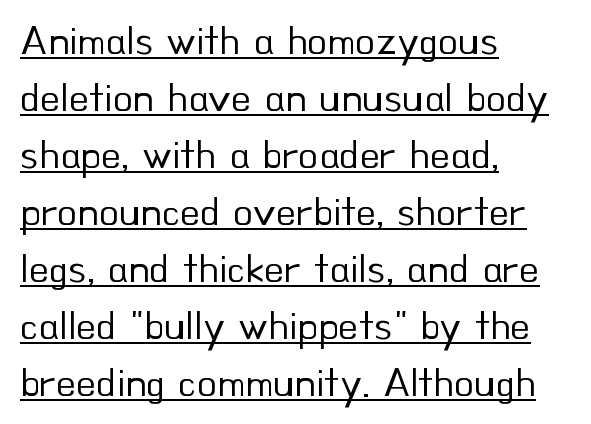
{"serif": "no", "italic": "no", "bold": "no", "weight": "regular", "width": "normal", "stroke_contrast": "low", "x_height": "small", "monospaced": "no", "underline": "yes", "align": "left", "line_spacing": "normal", "line_spacing_ratio": 1.39, "letter_spacing": "normal", "letter_spacing_em": 0.0, "glyph_px": 41}
